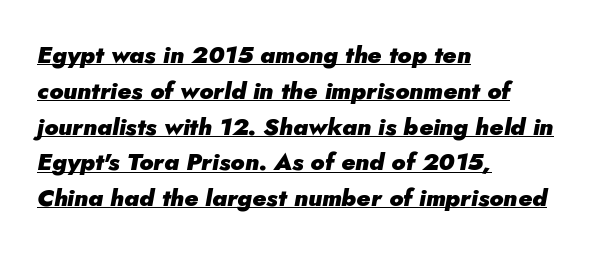
The image shows 24 px bold type, italic (leaning right); set left-aligned, normal line spacing (1.49x), normal letter spacing, underlined.
